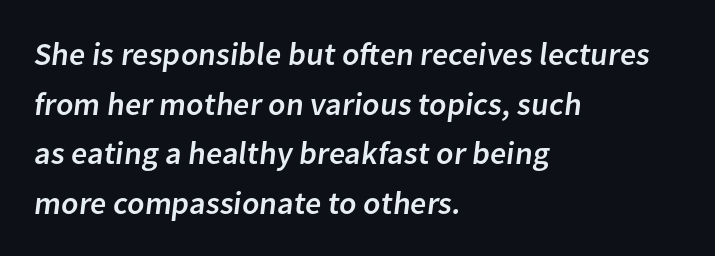
{"serif": "no", "width": "normal", "stroke_contrast": "low", "x_height": "medium", "monospaced": "no", "underline": "no", "align": "left", "line_spacing": "normal", "line_spacing_ratio": 1.55, "letter_spacing": "normal", "letter_spacing_em": 0.0, "glyph_px": 32}
